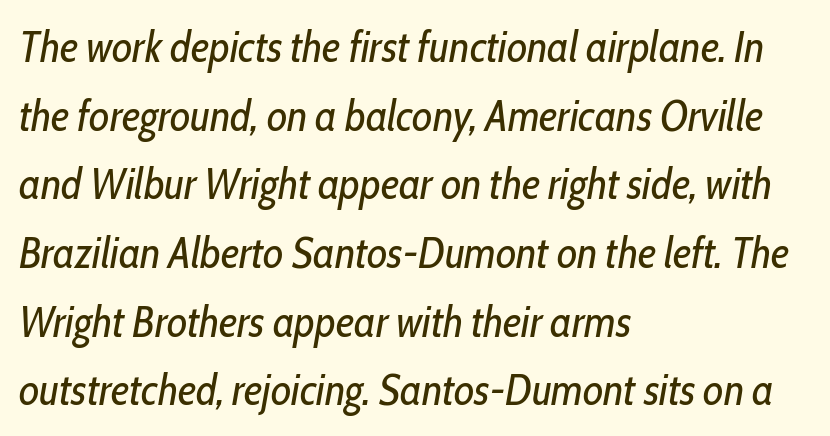
Descenders hang freely into open space. Normally led — the rows are evenly, conventionally spaced. Stems here are at most as thick as an everyday book face. The rendering uses natural spacing where letterforms have individual widths.
